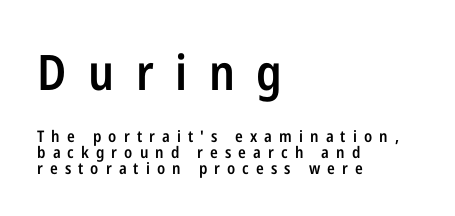
Vertically, the passage feels compressed, each row crowding the next. Typeset ragged right — the left edge is the straight one. Spacing between characters has been opened up far beyond the box default. Classification — sans serif. Looks like regular typesetting: each glyph gets only the width it needs.
